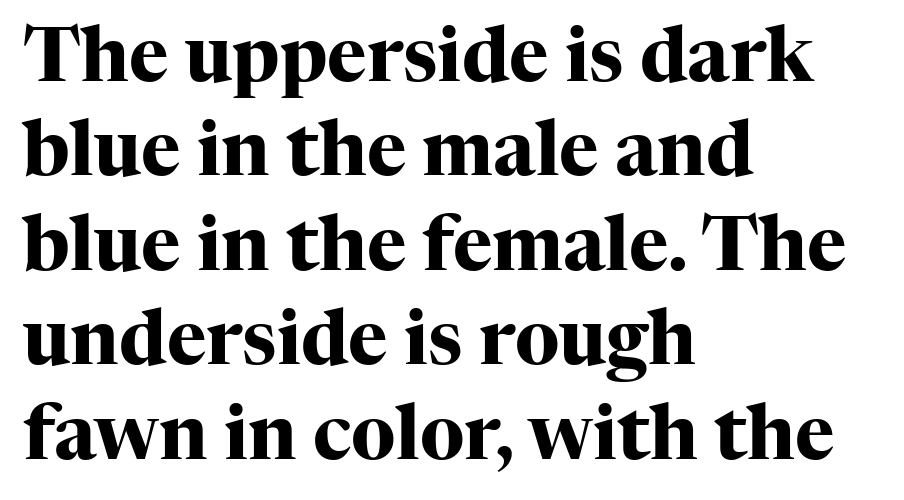
Proportional: the letters do not fall into vertical columns. Visually the block forms a straight wall on the left and a jagged coastline on the right. Classification — serif. No word sits above an underline. Words appear dense and cohesive because spacing is normal.
